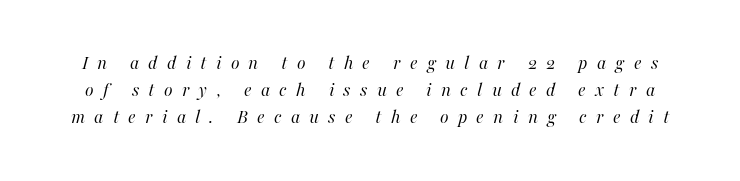
{"italic": "yes", "lean": "right", "slant_degrees": 16, "bold": "no", "underline": "no", "line_spacing": "normal", "line_spacing_ratio": 1.35, "letter_spacing": "wide", "letter_spacing_em": 0.46, "glyph_px": 20}
